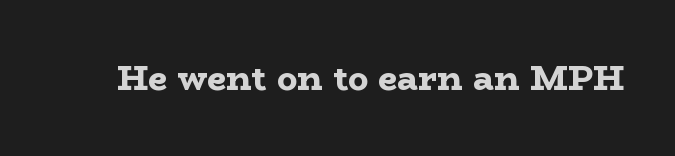
{"serif": "yes", "italic": "no", "bold": "yes", "weight": "bold", "width": "wide", "stroke_contrast": "low", "x_height": "medium", "monospaced": "no", "underline": "no", "letter_spacing": "normal", "letter_spacing_em": 0.0, "glyph_px": 34}
